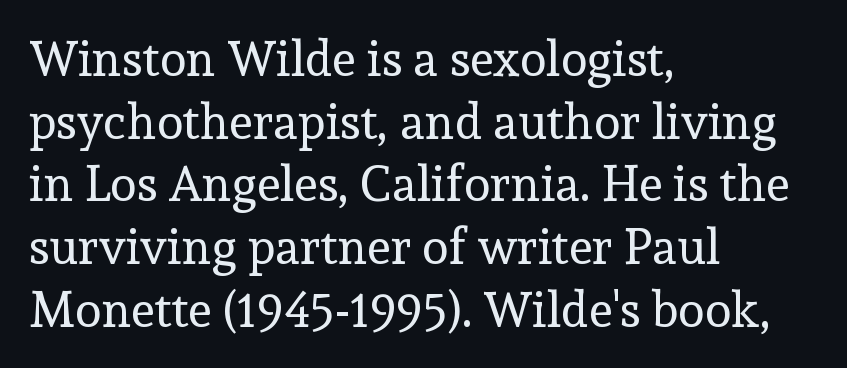
{"serif": "yes", "italic": "no", "bold": "no", "weight": "regular", "width": "normal", "x_height": "medium", "monospaced": "no", "underline": "no", "align": "left", "line_spacing": "normal", "line_spacing_ratio": 1.28, "letter_spacing": "normal", "letter_spacing_em": 0.0, "glyph_px": 49}
